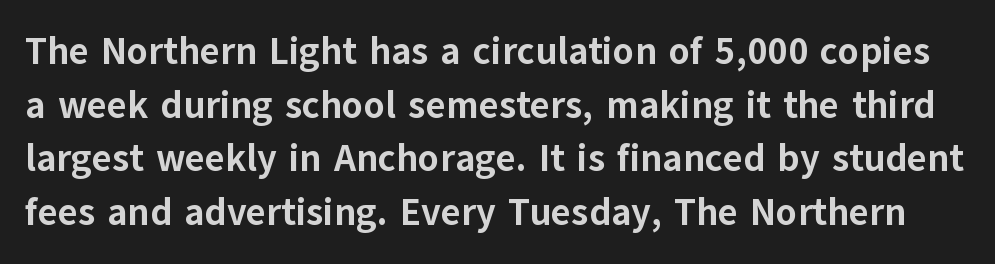
The image shows 38 px bold sans-serif type, upright; set normal line spacing (1.41x), normal letter spacing, not underlined; low stroke contrast and a medium x-height.
